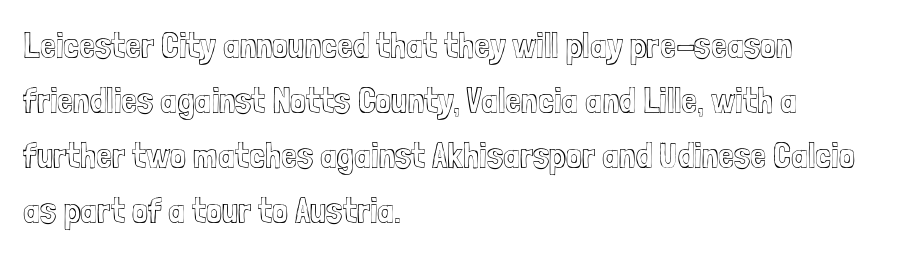
Quick note: not italic, upright. The gap between lines stays unmarked. Think of a printed novel: that variable character pitch is what you see here. Leftover space on each line is placed entirely after the last word. The horizontal fit of the characters is conventional and even. Students, observe: this is what conventionally led text looks like.
